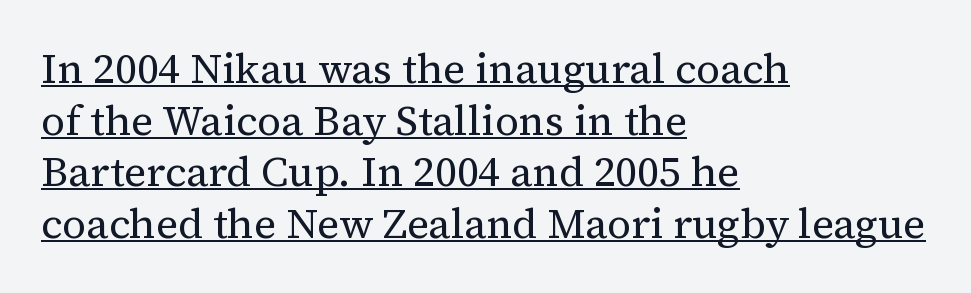
{"serif": "yes", "italic": "no", "bold": "no", "weight": "regular", "width": "normal", "stroke_contrast": "medium", "x_height": "medium", "monospaced": "no", "underline": "yes", "align": "left", "line_spacing_ratio": 1.23, "letter_spacing": "normal", "letter_spacing_em": 0.0, "glyph_px": 42}
